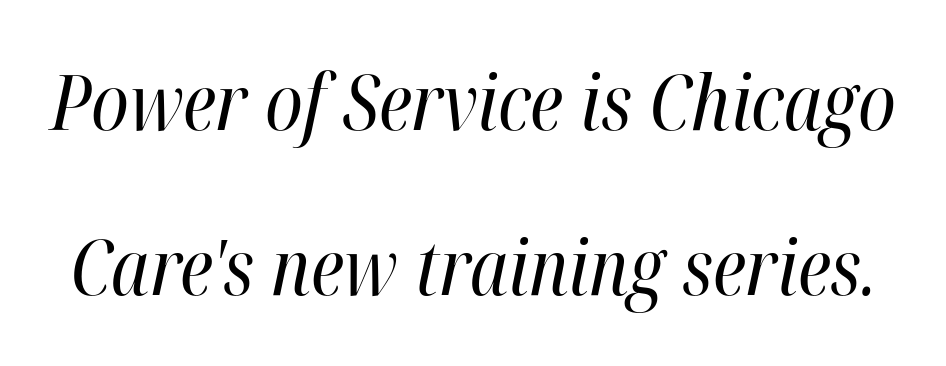
The image shows 76 px regular-weight, condensed type, italic (leaning right); set loose line spacing (2.17x), normal letter spacing, not underlined; high stroke contrast and a medium x-height.
